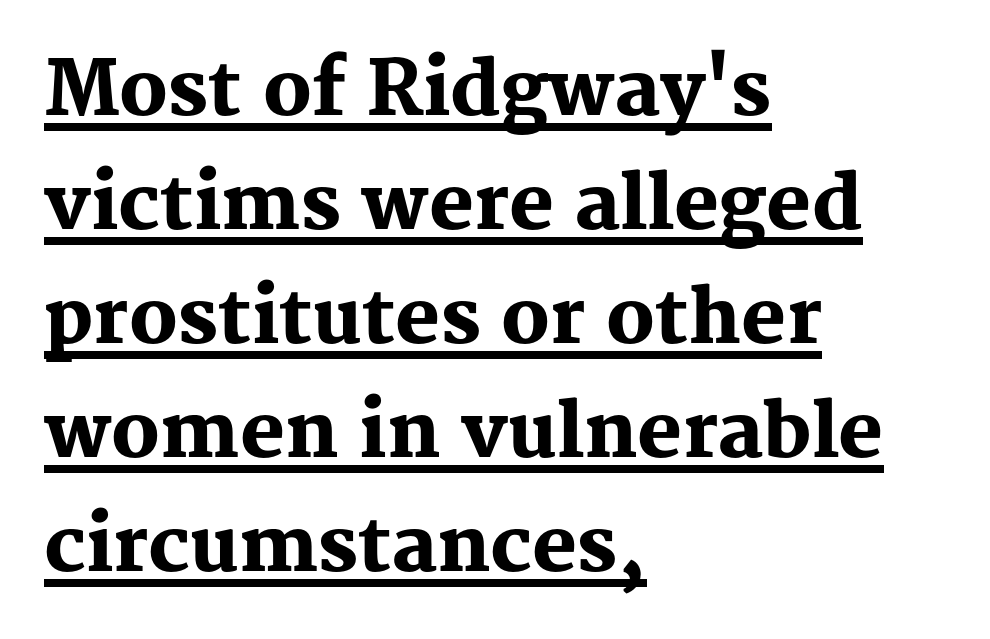
The image shows 75 px heavy serif type, upright; set left-aligned, normal line spacing (1.52x), normal letter spacing, underlined; medium stroke contrast and a medium x-height.
